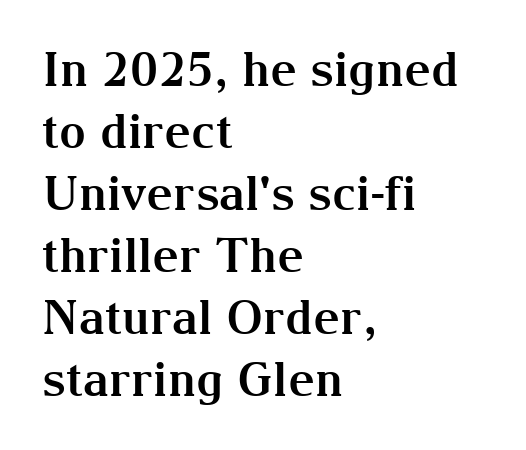
Is the block centered? No — it sits flush against the left margin. A typesetter would label this face a serif. Descenders hang freely into open space. Is the letter spacing exaggerated? No — it looks like the ordinary default.
